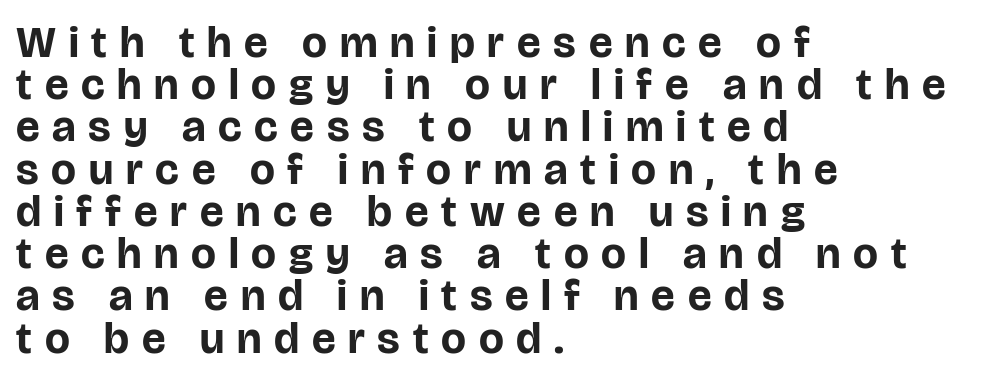
The image shows 44 px bold sans-serif type, upright; set left-aligned, tight line spacing (0.96x), unusually wide letter spacing (+0.29 em), not underlined; low stroke contrast and a large x-height.
